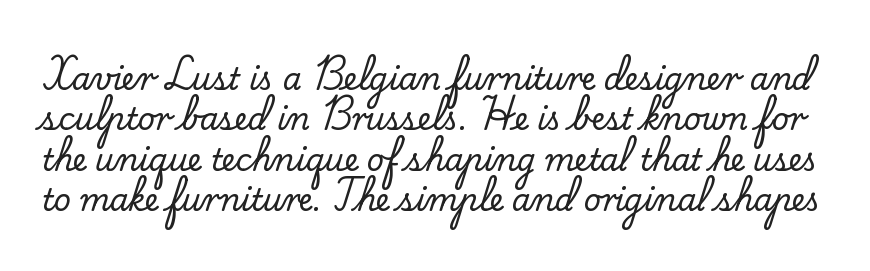
Honestly, the row spacing looks completely unremarkable. Standard letterfit; no display-style spreading of the glyphs. Check under the words: just untouched page. The letters advance in unequal steps, a hallmark of proportional type.
